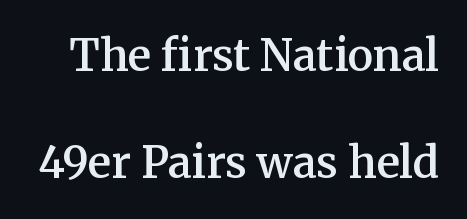
{"serif": "yes", "italic": "no", "bold": "semi", "weight": "semibold", "width": "normal", "stroke_contrast": "medium", "x_height": "medium", "monospaced": "no", "underline": "no", "line_spacing": "loose", "line_spacing_ratio": 2.49, "letter_spacing": "normal", "letter_spacing_em": 0.0, "glyph_px": 43}
